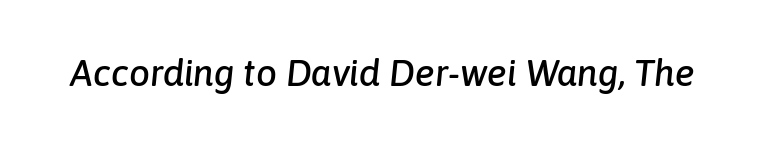
{"italic": "yes", "lean": "right", "slant_degrees": 6, "width": "normal", "stroke_contrast": "low", "x_height": "medium", "monospaced": "no", "underline": "no", "letter_spacing": "normal", "letter_spacing_em": 0.0, "glyph_px": 37}
